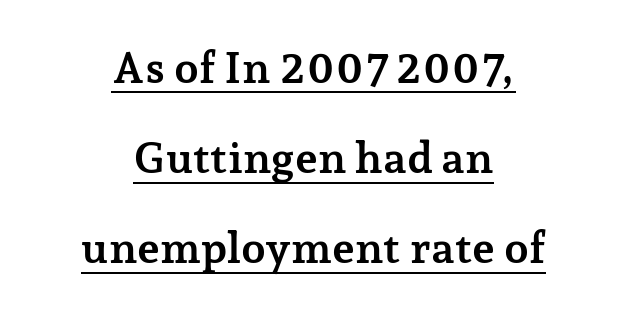
{"serif": "yes", "italic": "no", "bold": "yes", "weight": "semibold", "width": "normal", "stroke_contrast": "low", "x_height": "medium", "monospaced": "no", "underline": "yes", "align": "center", "line_spacing": "loose", "line_spacing_ratio": 2.05, "letter_spacing": "normal", "letter_spacing_em": 0.0, "glyph_px": 44}
